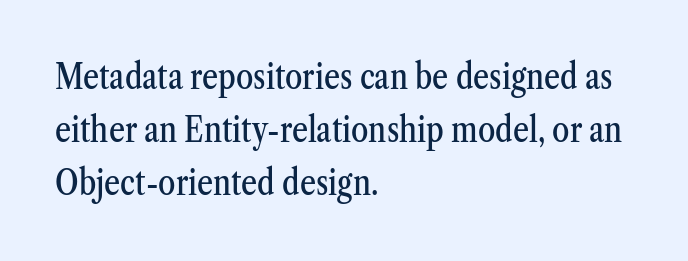
{"serif": "yes", "italic": "no", "width": "condensed", "stroke_contrast": "medium", "x_height": "medium", "monospaced": "no", "underline": "no", "align": "left", "line_spacing": "normal", "line_spacing_ratio": 1.52, "letter_spacing": "normal", "letter_spacing_em": 0.0, "glyph_px": 35}
